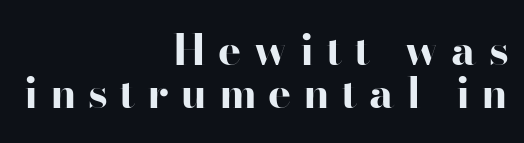
The text block is weighted toward the right margin, trailing off unevenly leftward. Do the characters align in a grid? No, the font is proportional. Unlike a traditional serif, this face leaves its strokes unadorned. Compared with typical paragraphs, the rows here are closer together.
